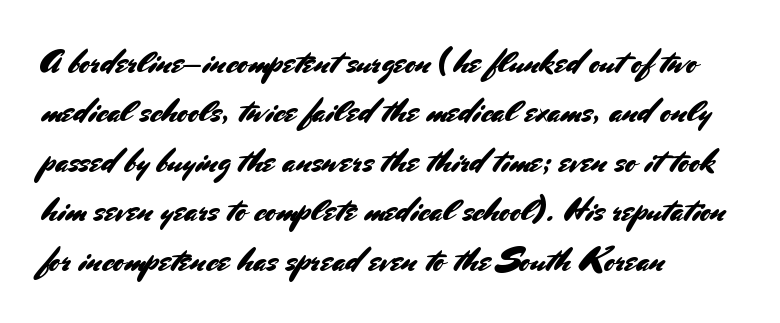
{"serif": "no", "width": "normal", "stroke_contrast": "medium", "x_height": "small", "monospaced": "no", "underline": "no", "align": "left", "line_spacing": "normal", "line_spacing_ratio": 1.5, "letter_spacing": "normal", "letter_spacing_em": 0.0, "glyph_px": 33}
